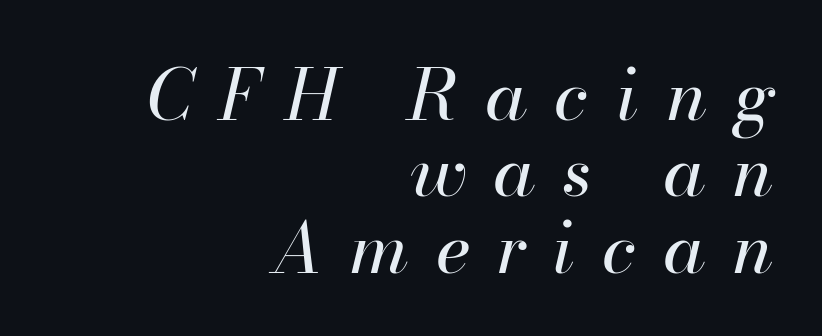
The image shows 70 px regular-weight type, italic (leaning right); set right-aligned, tight line spacing (1.09x), unusually wide letter spacing (+0.39 em), not underlined; high stroke contrast and a small x-height.
